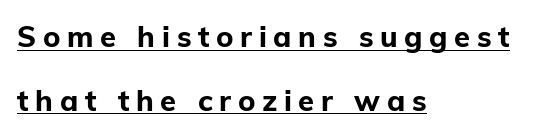
In CSS terms this would be text-align: left. Set as a true bold cut, around the 700 mark. Each letter keeps its own natural width here, so spacing adapts to shape. Regarding leading, the lines here are spaced well apart. I'd call this a sans setting — the letters go barefoot.
